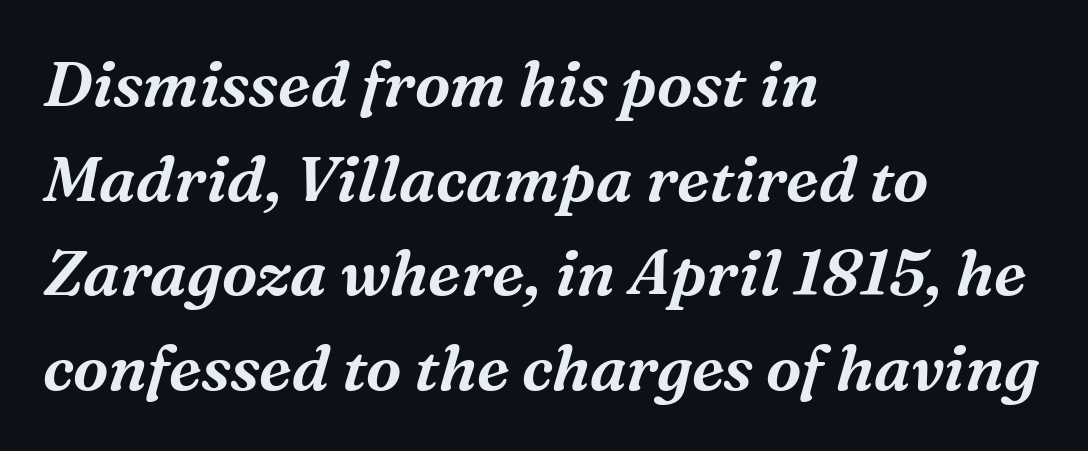
{"serif": "yes", "italic": "yes", "lean": "right", "slant_degrees": 16, "width": "normal", "stroke_contrast": "medium", "x_height": "medium", "monospaced": "no", "underline": "no", "align": "left", "line_spacing": "normal", "line_spacing_ratio": 1.48, "letter_spacing": "normal", "letter_spacing_em": 0.0, "glyph_px": 64}
